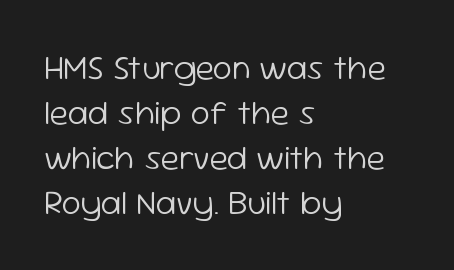
The image shows 35 px light sans-serif type, upright; set left-aligned, normal line spacing (1.29x), normal letter spacing, not underlined; low stroke contrast and a medium x-height.
